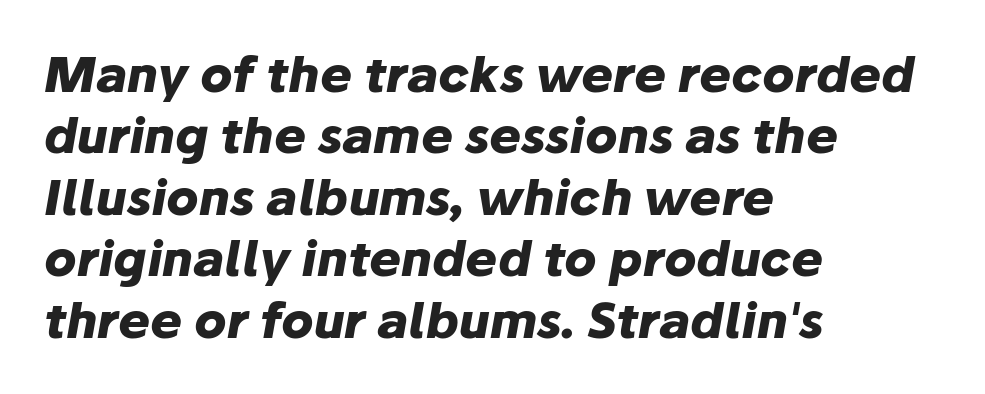
The whole block is typeset with a tilt. In terms of leading, this rendering sits right in the middle. Spacing verdict: proportional, widths tailored to each character. Which margin do the lines hug? The left one — the right edge is uneven.
